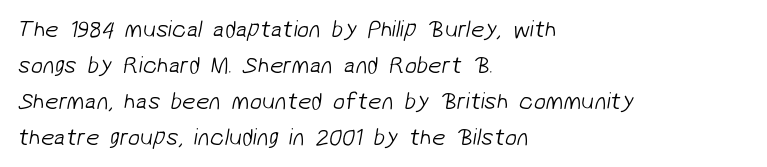
Q: Is the text bold? A: No.
Q: Is the text underlined? A: No.
Q: How is the paragraph aligned? A: Left-aligned.
Q: Is the spacing between letters normal or unusually wide? A: Normal.
Q: Is the spacing between lines tight, normal or loose? A: Normal.
